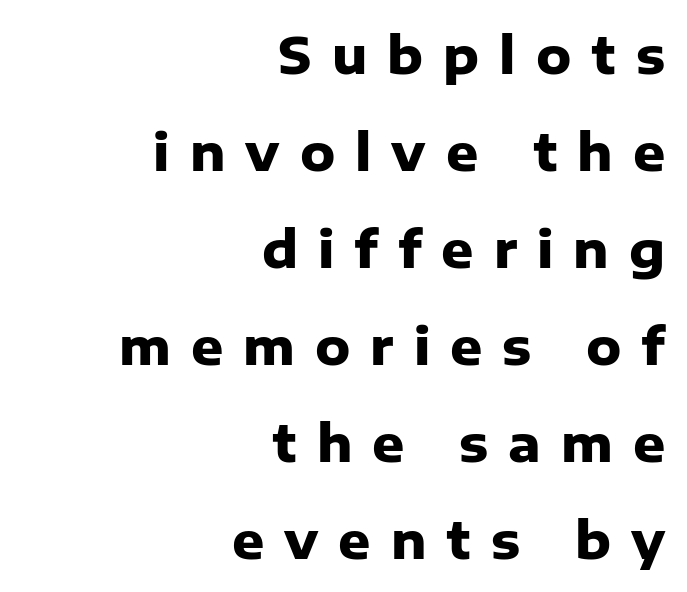
{"serif": "no", "italic": "no", "bold": "yes", "weight": "heavy", "width": "normal", "stroke_contrast": "low", "x_height": "medium", "monospaced": "no", "underline": "no", "align": "right", "line_spacing": "loose", "line_spacing_ratio": 1.94, "letter_spacing": "wide", "letter_spacing_em": 0.4, "glyph_px": 50}
